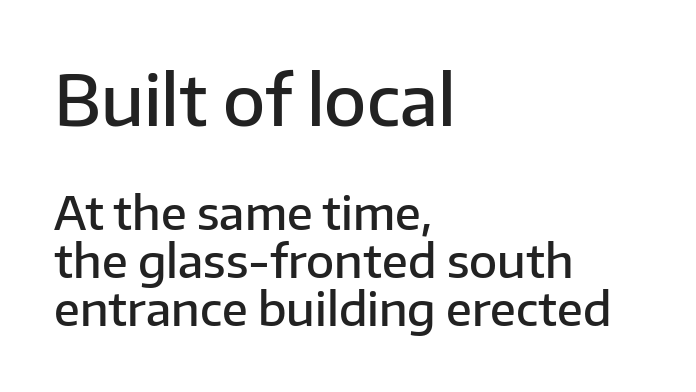
The image shows 69 px semibold sans-serif type, upright; set left-aligned, tight line spacing (1.05x), normal letter spacing, not underlined; the first (top) block is 1.5x larger; low stroke contrast and a medium x-height.
